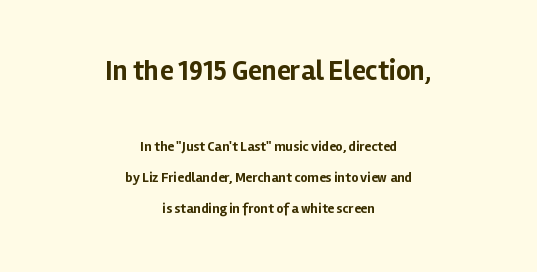
Q: Is the text bold? A: Yes.
Q: Is the text italic (slanted)? A: No, it is upright.
Q: Is the typeface a serif or a sans-serif typeface? A: Sans-serif.
Q: Is the text underlined? A: No.
Q: How is the paragraph aligned? A: Centered.
Q: Is the spacing between letters normal or unusually wide? A: Normal.
Q: Is the spacing between lines tight, normal or loose? A: Loose.
Q: Which block of text is set in a larger size, the first (top) or the second (bottom)? A: The first (top) one.
Q: Width (condensed, normal, or wide)? A: Normal.
Q: Stroke contrast? A: Low.
Q: x-height? A: Medium.
Q: Monospaced? A: No.
